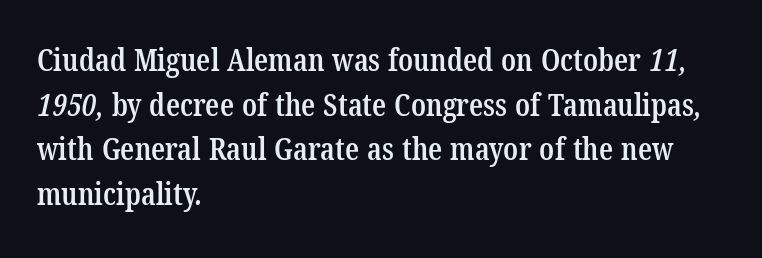
{"serif": "yes", "bold": "semi", "weight": "semibold", "width": "condensed", "stroke_contrast": "low", "x_height": "medium", "monospaced": "no", "underline": "no", "align": "left", "line_spacing": "normal", "line_spacing_ratio": 1.44, "letter_spacing": "normal", "letter_spacing_em": 0.0, "glyph_px": 31}
